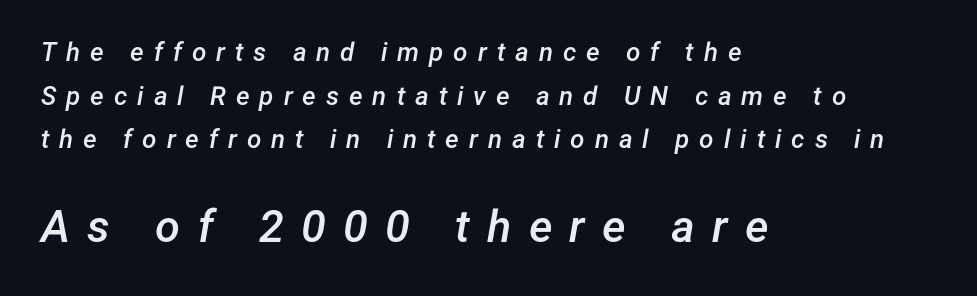
The image shows 45 px semibold type, italic (leaning right); set left-aligned, normal line spacing (1.68x), unusually wide letter spacing (+0.38 em), not underlined; the second (bottom) block is 1.73x larger; low stroke contrast and a medium x-height.
